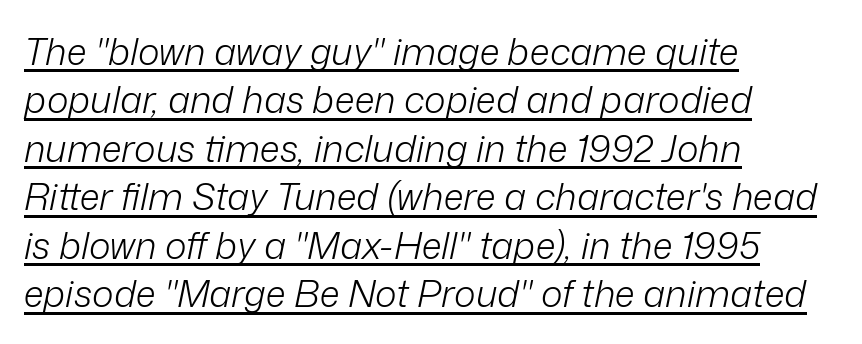
Q: Is the text bold? A: No.
Q: Is the text italic (slanted)? A: Yes, it leans right by about 12 degrees.
Q: Is the text underlined? A: Yes.
Q: How is the paragraph aligned? A: Left-aligned.
Q: Is the spacing between letters normal or unusually wide? A: Normal.
Q: Is the spacing between lines tight, normal or loose? A: Normal.
Q: Width (condensed, normal, or wide)? A: Normal.
Q: Stroke contrast? A: Low.
Q: x-height? A: Medium.
Q: Monospaced? A: No.
